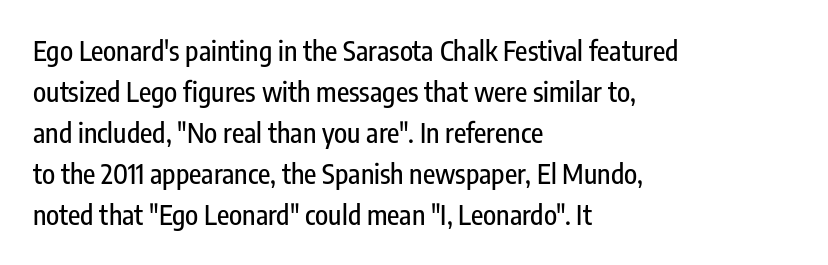
{"italic": "no", "underline": "no", "align": "left", "line_spacing": "normal", "line_spacing_ratio": 1.52, "letter_spacing": "normal", "letter_spacing_em": 0.0, "glyph_px": 27}
